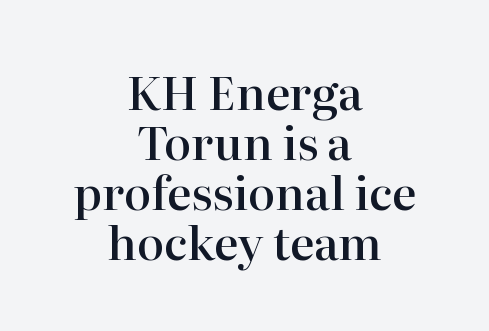
Q: Is the text bold? A: Semi-bold.
Q: Is the text italic (slanted)? A: No, it is upright.
Q: Is the typeface a serif or a sans-serif typeface? A: Serif.
Q: Is the text underlined? A: No.
Q: How is the paragraph aligned? A: Centered.
Q: Is the spacing between letters normal or unusually wide? A: Normal.
Q: Is the spacing between lines tight, normal or loose? A: Tight.
Q: Width (condensed, normal, or wide)? A: Normal.
Q: Stroke contrast? A: High.
Q: x-height? A: Medium.
Q: Monospaced? A: No.
